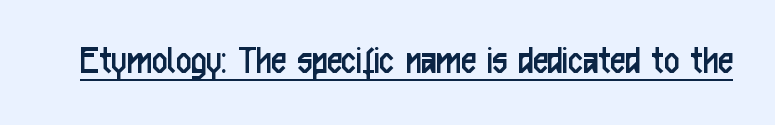
The specimen includes a rule beneath the text block's lines. Stroke terminals: plain, sans-serif. Is the letter spacing exaggerated? No — it looks like the ordinary default. The letters stand straight up with perfectly vertical stems.
